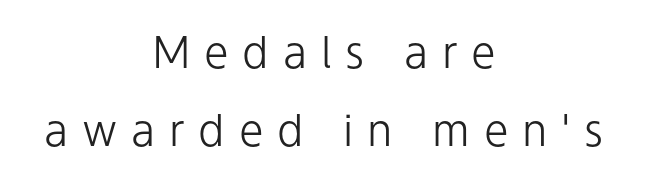
{"serif": "no", "italic": "no", "bold": "no", "weight": "light", "width": "normal", "stroke_contrast": "low", "x_height": "medium", "monospaced": "no", "underline": "no", "align": "center", "line_spacing_ratio": 1.77, "letter_spacing": "wide", "letter_spacing_em": 0.31, "glyph_px": 44}
